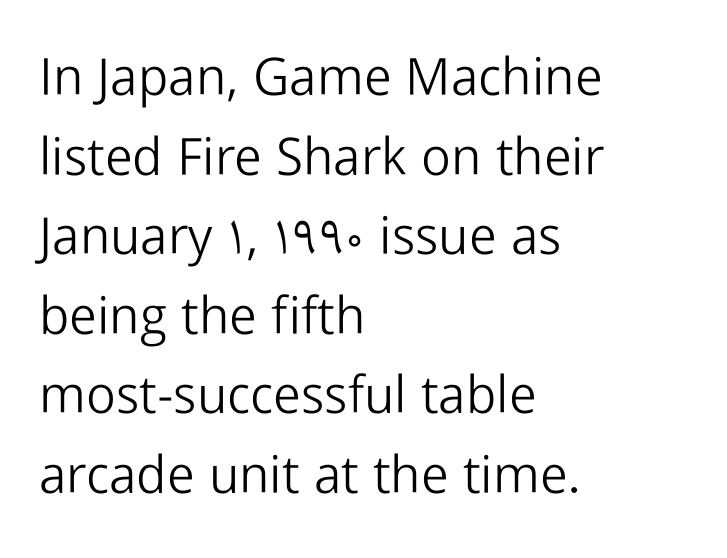
Q: Is the text bold? A: No.
Q: Is the text italic (slanted)? A: No, it is upright.
Q: Is the typeface a serif or a sans-serif typeface? A: Sans-serif.
Q: Is the text underlined? A: No.
Q: How is the paragraph aligned? A: Left-aligned.
Q: Is the spacing between letters normal or unusually wide? A: Normal.
Q: Is the spacing between lines tight, normal or loose? A: Normal.
Q: Width (condensed, normal, or wide)? A: Normal.
Q: Stroke contrast? A: Low.
Q: x-height? A: Medium.
Q: Monospaced? A: No.
